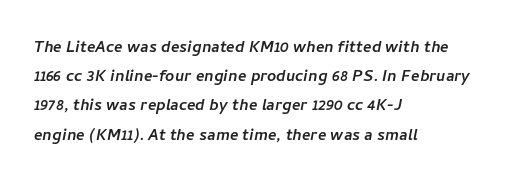
The image shows 20 px text type; set left-aligned, normal line spacing (1.46x), normal letter spacing, not underlined.
